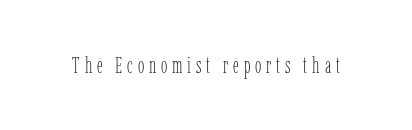
Q: Is the text bold? A: No.
Q: Is the text italic (slanted)? A: No, it is upright.
Q: Is the text underlined? A: No.
Q: Is the spacing between letters normal or unusually wide? A: Unusually wide.
